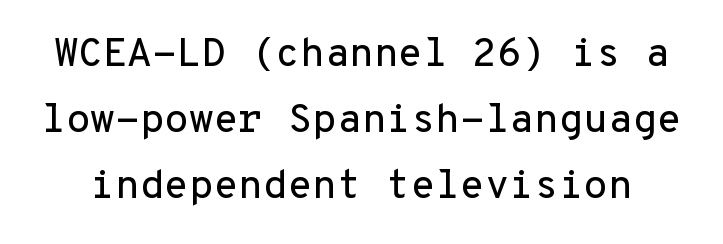
Notice how descenders clear the ascenders below comfortably — that's standard leading. Is this a fixed-width face? Yes — each glyph sits in an identical cell. This rendering employs a face without finishing strokes, i.e., a sans-serif. When letters stand straight like this, we call the style roman or upright. You could call the tracking neutral — neither tight nor loose.
